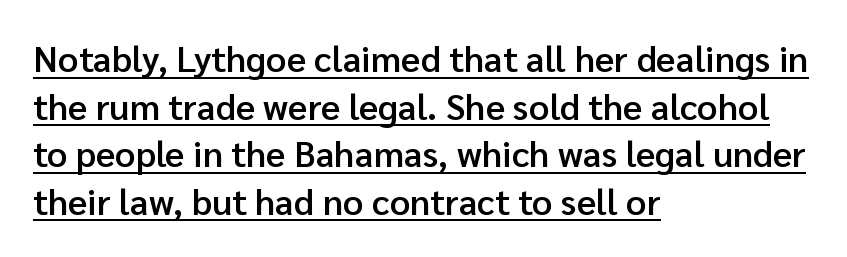
{"serif": "no", "italic": "no", "bold": "semi", "weight": "semibold", "width": "normal", "stroke_contrast": "low", "x_height": "medium", "monospaced": "no", "underline": "yes", "align": "left", "line_spacing": "normal", "line_spacing_ratio": 1.32, "letter_spacing": "normal", "letter_spacing_em": 0.0, "glyph_px": 36}
